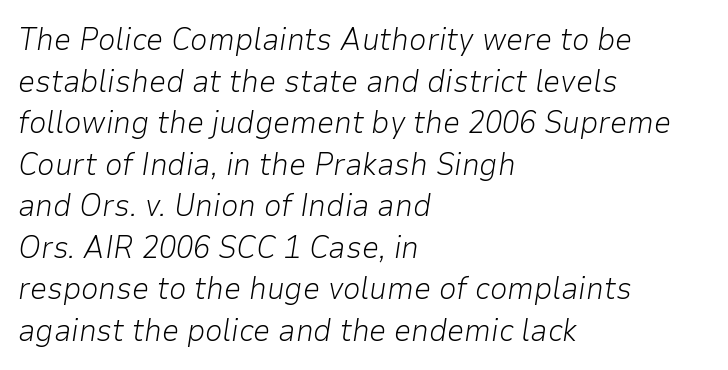
Q: Is the text bold? A: No.
Q: Is the text italic (slanted)? A: Yes, it leans right by about 9 degrees.
Q: Is the text underlined? A: No.
Q: How is the paragraph aligned? A: Left-aligned.
Q: Is the spacing between letters normal or unusually wide? A: Normal.
Q: Is the spacing between lines tight, normal or loose? A: Normal.
Q: Width (condensed, normal, or wide)? A: Normal.
Q: Stroke contrast? A: Low.
Q: x-height? A: Medium.
Q: Monospaced? A: No.
